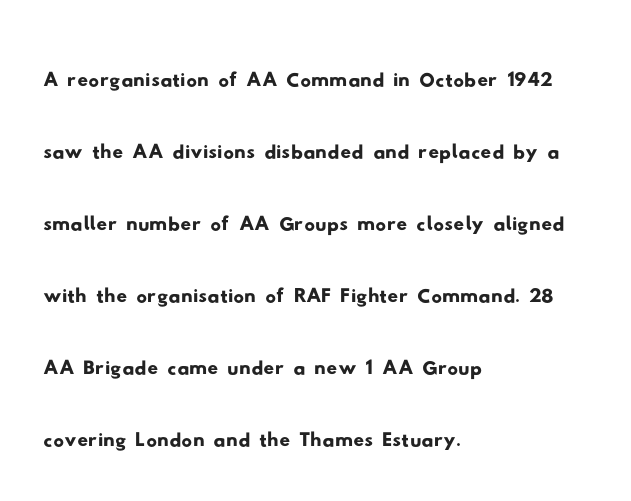
Q: Is the typeface a serif or a sans-serif typeface? A: Sans-serif.
Q: Is the text underlined? A: No.
Q: How is the paragraph aligned? A: Left-aligned.
Q: Is the spacing between letters normal or unusually wide? A: Normal.
Q: Is the spacing between lines tight, normal or loose? A: Normal.
Q: Width (condensed, normal, or wide)? A: Wide.
Q: Stroke contrast? A: Low.
Q: x-height? A: Small.
Q: Monospaced? A: No.
